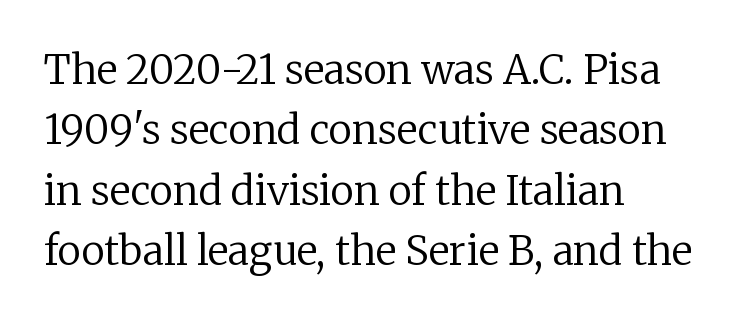
{"serif": "yes", "italic": "no", "bold": "no", "weight": "regular", "width": "normal", "stroke_contrast": "low", "x_height": "medium", "monospaced": "no", "underline": "no", "align": "left", "line_spacing": "normal", "line_spacing_ratio": 1.51, "letter_spacing": "normal", "letter_spacing_em": 0.0, "glyph_px": 40}
